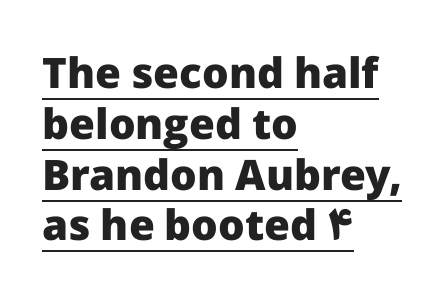
The image shows 42 px heavy sans-serif type, upright; set left-aligned, line spacing 1.21x, normal letter spacing, underlined; low stroke contrast and a medium x-height.
